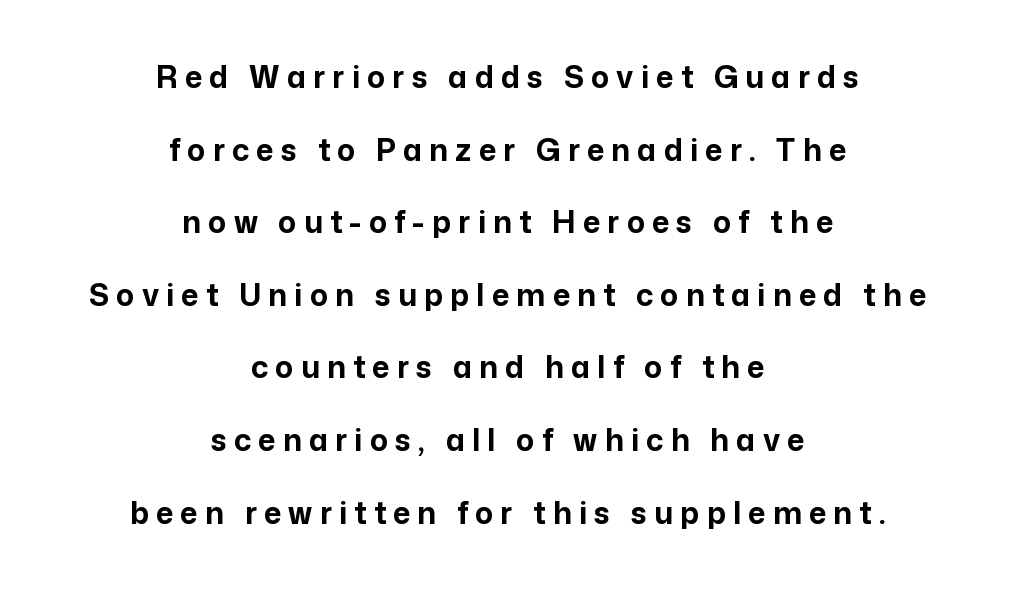
Note the varied advance widths — an 'i' is clearly narrower than an 'm'. On the weight axis this lands at bold, roughly 700. The space beneath each line is pristine and unruled. Widely set lines give the paragraph a tall, airy silhouette. Nope, not italic — everything's standing straight.
